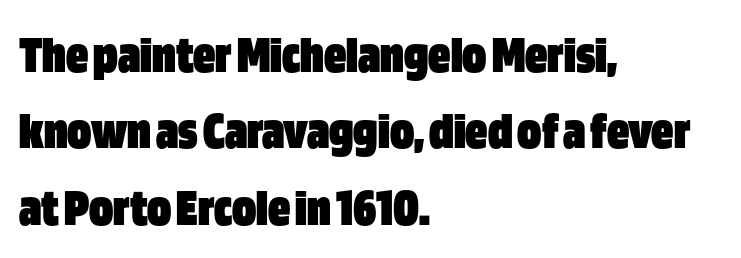
{"serif": "no", "italic": "no", "bold": "yes", "weight": "heavy", "width": "condensed", "stroke_contrast": "low", "x_height": "large", "monospaced": "no", "underline": "no", "align": "left", "line_spacing": "normal", "line_spacing_ratio": 1.39, "letter_spacing": "normal", "letter_spacing_em": 0.0, "glyph_px": 55}
